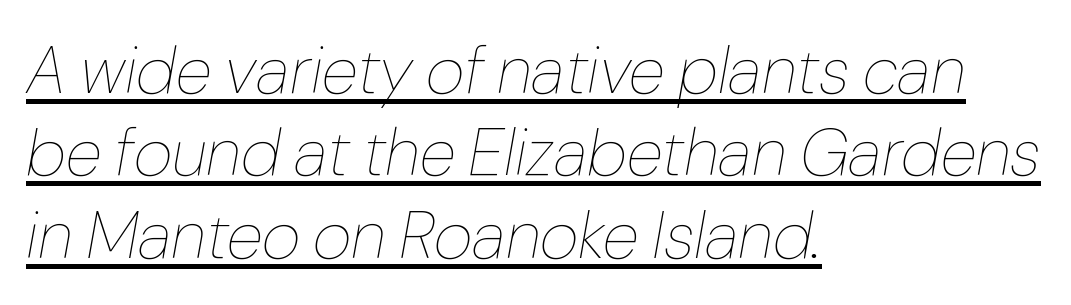
The image shows 67 px thin type, italic (leaning right); set left-aligned, line spacing 1.23x, normal letter spacing, underlined; low stroke contrast and a medium x-height.
